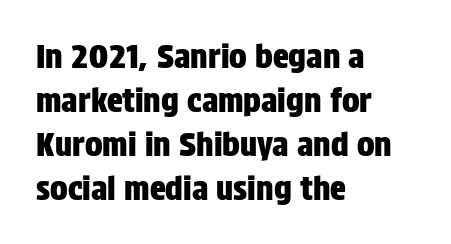
The image shows 33 px condensed sans-serif type, upright; set left-aligned, normal line spacing (1.33x), normal letter spacing, not underlined; low stroke contrast and a large x-height.
